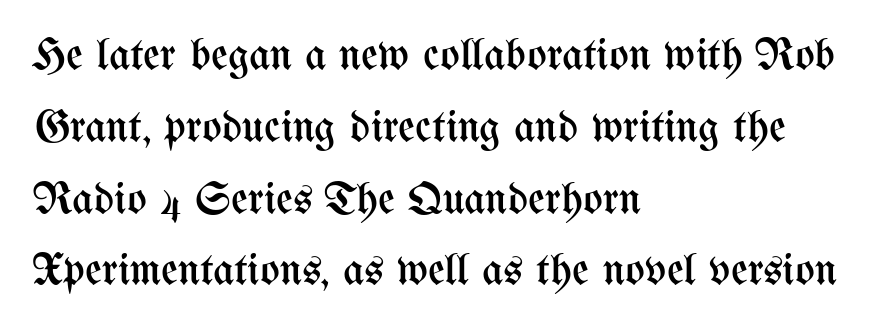
Q: Is the text bold? A: No.
Q: Is the text italic (slanted)? A: No, it is upright.
Q: Is the text underlined? A: No.
Q: How is the paragraph aligned? A: Left-aligned.
Q: Is the spacing between letters normal or unusually wide? A: Normal.
Q: Is the spacing between lines tight, normal or loose? A: Normal.
Q: Width (condensed, normal, or wide)? A: Condensed.
Q: Stroke contrast? A: Medium.
Q: x-height? A: Medium.
Q: Monospaced? A: No.
